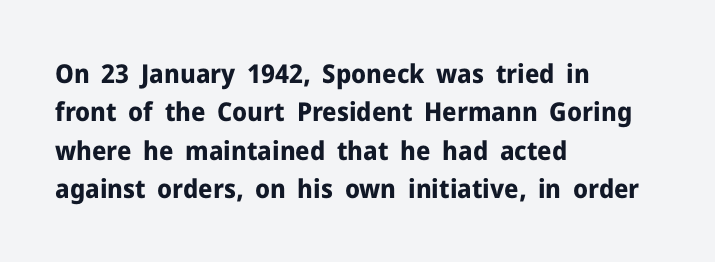
A typesetter would mark this as roman, not italic. Rule under the text: the space is simply empty. Layout note: lines flush left. The designer left line spacing at the default. What weight is shown? A full bold with thick strokes. This sample uses plain, unmodified letter spacing.
